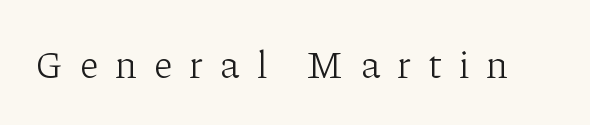
The image shows 38 px light serif type, upright; set unusually wide letter spacing (+0.46 em), not underlined; low stroke contrast and a medium x-height.
